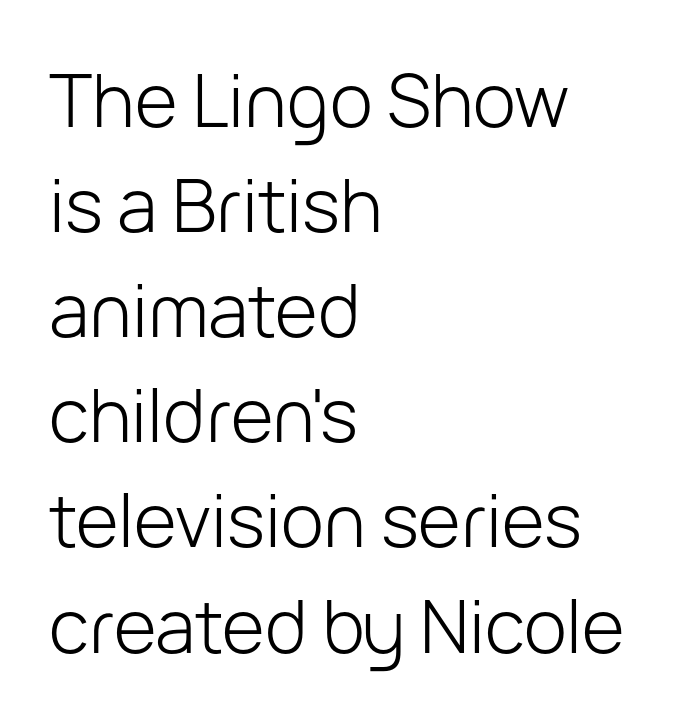
Each letter keeps its own natural width here, so spacing adapts to shape. You can tell it's not italic because the verticals are truly vertical. Summary of weight: not heavy and not bold. Interline gaps are of average width in this sample. Anything drawn beneath the words? Only blank space. Type style note: lacks serifs.
